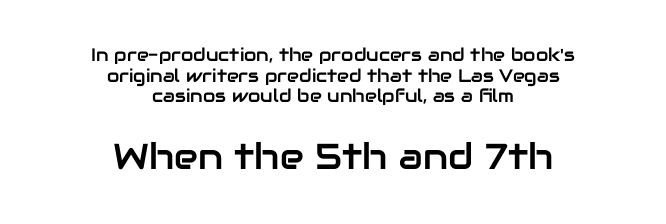
{"serif": "no", "italic": "no", "width": "normal", "stroke_contrast": "low", "x_height": "medium", "monospaced": "no", "underline": "no", "align": "center", "line_spacing": "tight", "line_spacing_ratio": 1.14, "letter_spacing": "normal", "letter_spacing_em": 0.0, "larger_block": "second", "size_ratio": 2.0, "glyph_px": 36}
